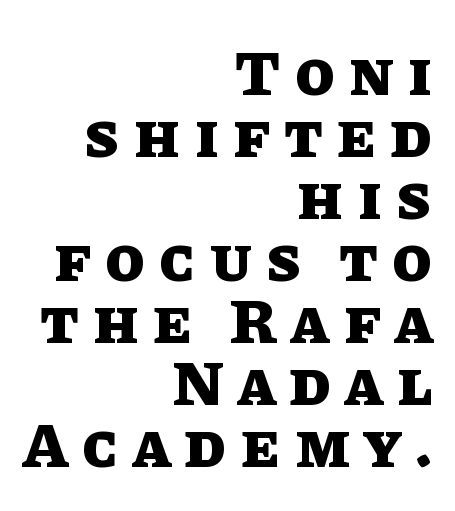
Q: Is the text bold? A: Yes.
Q: Is the text italic (slanted)? A: No, it is upright.
Q: Is the text underlined? A: No.
Q: How is the paragraph aligned? A: Right-aligned.
Q: Is the spacing between letters normal or unusually wide? A: Unusually wide.
Q: Is the spacing between lines tight, normal or loose? A: Tight.
Q: Width (condensed, normal, or wide)? A: Normal.
Q: Stroke contrast? A: Low.
Q: x-height? A: Large.
Q: Monospaced? A: No.
